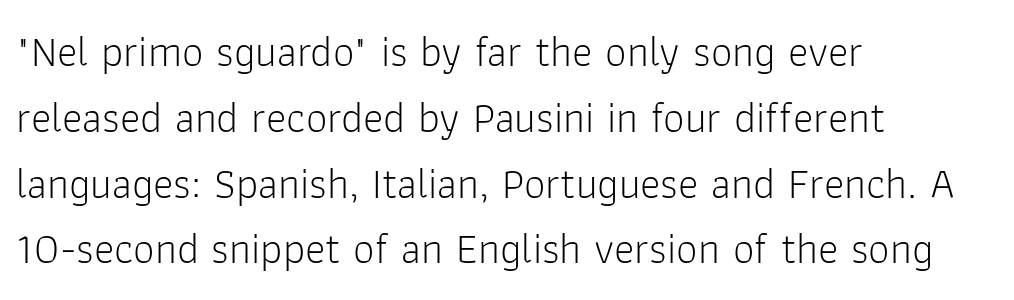
Q: Is the text bold? A: No.
Q: Is the text italic (slanted)? A: No, it is upright.
Q: Is the typeface a serif or a sans-serif typeface? A: Sans-serif.
Q: Is the text underlined? A: No.
Q: How is the paragraph aligned? A: Left-aligned.
Q: Is the spacing between letters normal or unusually wide? A: Normal.
Q: Is the spacing between lines tight, normal or loose? A: Normal.
Q: Width (condensed, normal, or wide)? A: Normal.
Q: Stroke contrast? A: Low.
Q: x-height? A: Medium.
Q: Monospaced? A: No.
